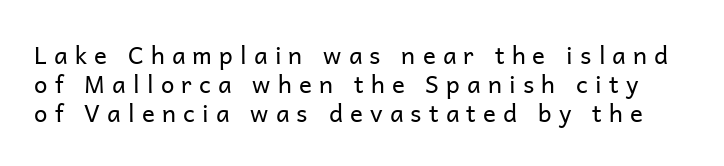
Q: Is the text bold? A: No.
Q: Is the text italic (slanted)? A: No, it is upright.
Q: Is the text underlined? A: No.
Q: Is the spacing between letters normal or unusually wide? A: Unusually wide.
